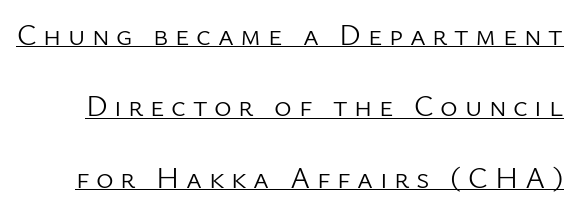
Is the letter spacing exaggerated? Yes — the characters are pushed far apart. You can tell it's not italic because the verticals are truly vertical. The rendering uses the underline text-decoration. Note: no serifs on the glyphs. Think of a printed novel: that variable character pitch is what you see here.
